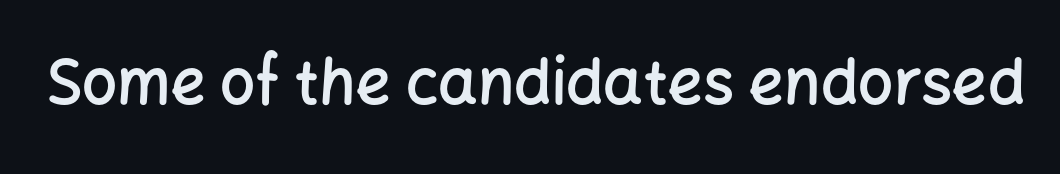
The image shows 62 px semibold sans-serif type, upright; set normal letter spacing, not underlined; low stroke contrast and a medium x-height.
